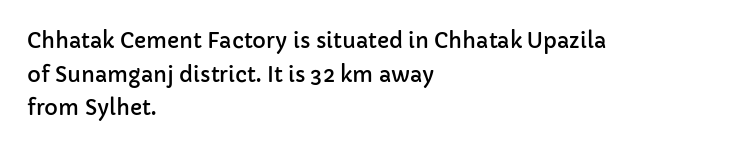
Q: Is the text italic (slanted)? A: No, it is upright.
Q: Is the text underlined? A: No.
Q: How is the paragraph aligned? A: Left-aligned.
Q: Is the spacing between letters normal or unusually wide? A: Normal.
Q: Is the spacing between lines tight, normal or loose? A: Normal.
